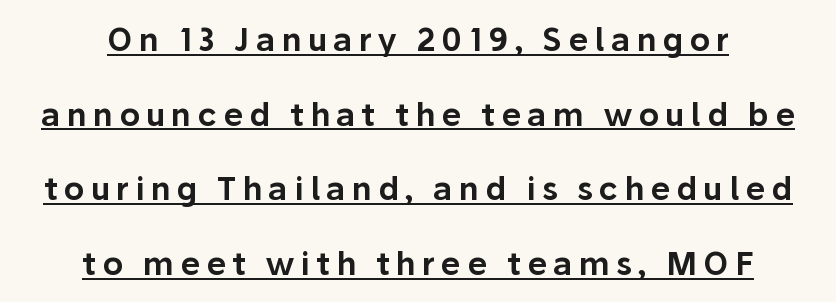
{"serif": "no", "italic": "no", "width": "normal", "stroke_contrast": "low", "x_height": "medium", "monospaced": "no", "underline": "yes", "align": "center", "line_spacing": "loose", "line_spacing_ratio": 2.33, "glyph_px": 32}
